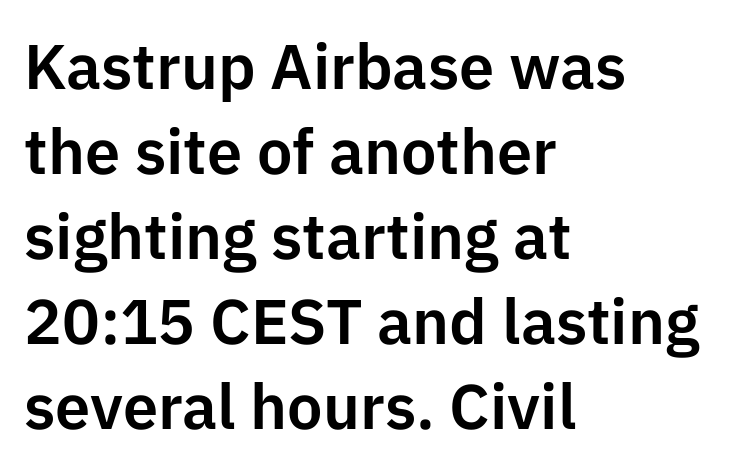
Q: Is the text italic (slanted)? A: No, it is upright.
Q: Is the typeface a serif or a sans-serif typeface? A: Sans-serif.
Q: Is the text underlined? A: No.
Q: How is the paragraph aligned? A: Left-aligned.
Q: Is the spacing between letters normal or unusually wide? A: Normal.
Q: Is the spacing between lines tight, normal or loose? A: Normal.
Q: Width (condensed, normal, or wide)? A: Normal.
Q: Stroke contrast? A: Low.
Q: x-height? A: Medium.
Q: Monospaced? A: No.
